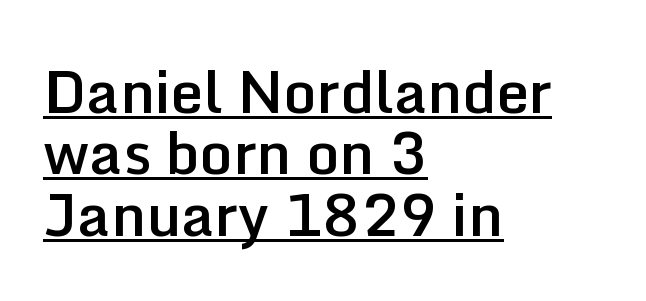
{"serif": "no", "italic": "no", "bold": "semi", "weight": "semibold", "width": "normal", "stroke_contrast": "low", "x_height": "medium", "monospaced": "no", "underline": "yes", "align": "left", "line_spacing": "tight", "line_spacing_ratio": 1.06, "letter_spacing": "normal", "letter_spacing_em": 0.0, "glyph_px": 58}
